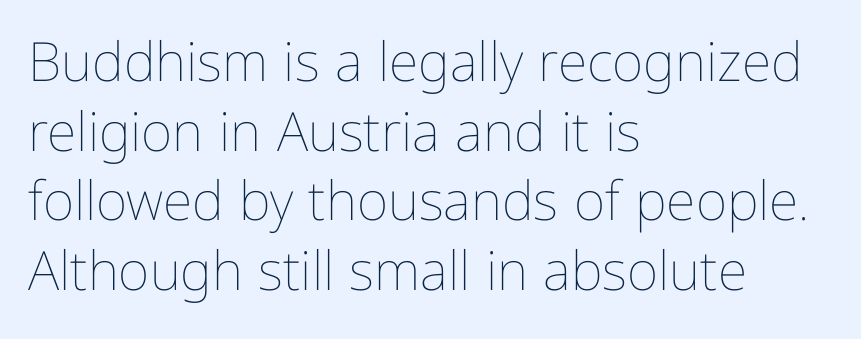
Standard letterfit; no display-style spreading of the glyphs. The passage is arranged the way most books set body copy — flush left. A typesetter would call this proportional, since set widths differ per character. This sample keeps an unexceptional amount of space between lines.
